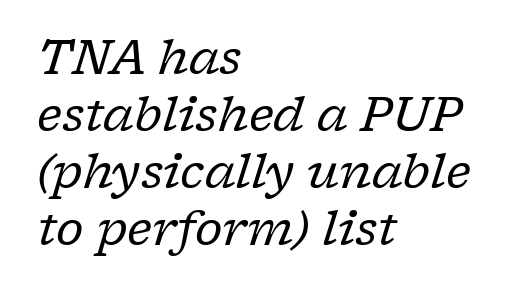
{"serif": "yes", "italic": "yes", "lean": "right", "slant_degrees": 17, "bold": "no", "weight": "regular", "width": "normal", "stroke_contrast": "low", "x_height": "medium", "monospaced": "no", "underline": "no", "align": "left", "line_spacing_ratio": 1.21, "letter_spacing": "normal", "letter_spacing_em": 0.0, "glyph_px": 47}
